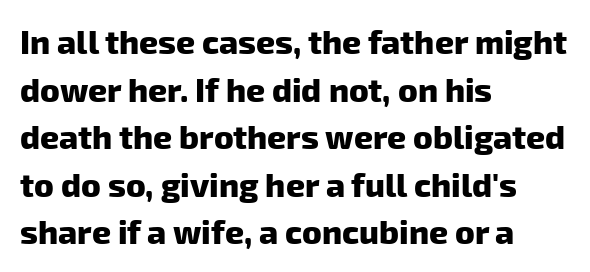
The passage is arranged the way most books set body copy — flush left. Do the characters align in a grid? No, the font is proportional. This sample uses a sans-serif face. The gap between lines stays unmarked. The typesetting leans heavy: a genuine bold. Vertically, the passage feels balanced, rows spaced as you'd expect.
